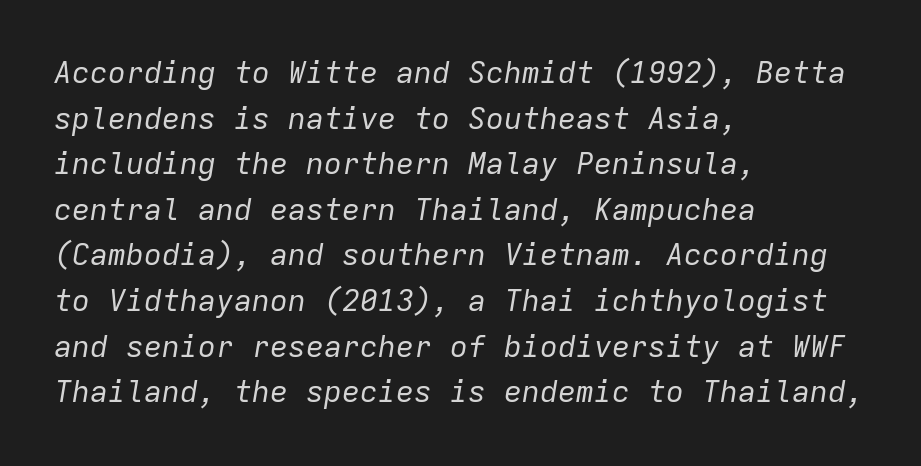
Q: Is the text bold? A: No.
Q: Is the text italic (slanted)? A: Yes, it leans right by about 9 degrees.
Q: Is the text underlined? A: No.
Q: How is the paragraph aligned? A: Left-aligned.
Q: Is the spacing between letters normal or unusually wide? A: Normal.
Q: Is the spacing between lines tight, normal or loose? A: Normal.
Q: Width (condensed, normal, or wide)? A: Normal.
Q: Stroke contrast? A: Low.
Q: x-height? A: Medium.
Q: Monospaced? A: Yes.
